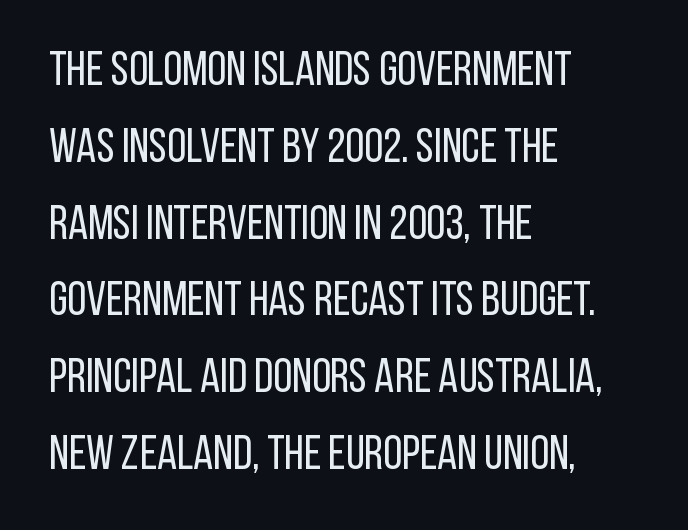
The image shows 48 px regular-weight, condensed sans-serif type, upright; set left-aligned, normal line spacing (1.6x), normal letter spacing, not underlined; low stroke contrast and a large x-height.
